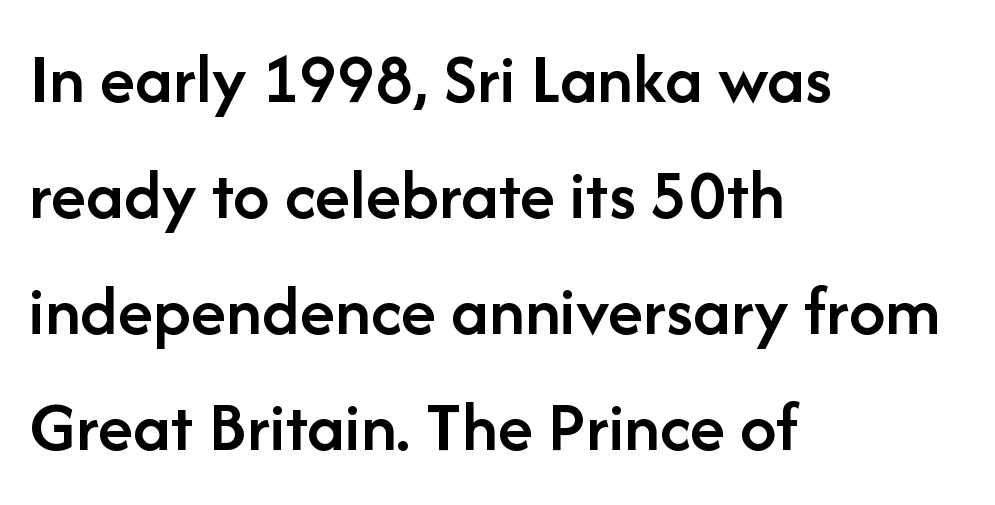
The image shows 73 px semibold sans-serif type, upright; set left-aligned, normal line spacing (1.59x), normal letter spacing, not underlined; low stroke contrast and a medium x-height.
